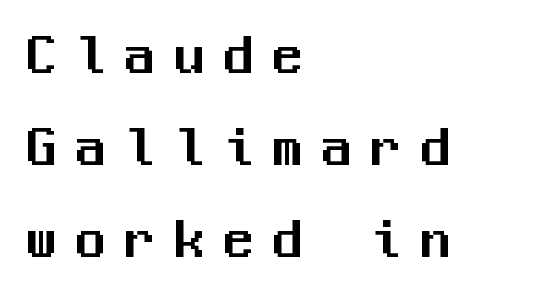
{"serif": "no", "italic": "no", "width": "normal", "stroke_contrast": "medium", "x_height": "medium", "monospaced": "yes", "underline": "no", "align": "left", "line_spacing": "normal", "line_spacing_ratio": 1.53, "letter_spacing": "wide", "letter_spacing_em": 0.32, "glyph_px": 60}
